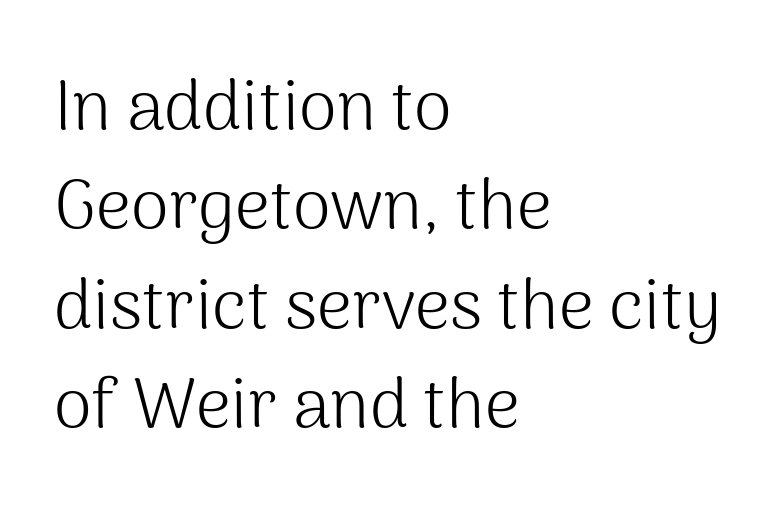
Q: Is the text bold? A: No.
Q: Is the text italic (slanted)? A: No, it is upright.
Q: Is the typeface a serif or a sans-serif typeface? A: Sans-serif.
Q: Is the text underlined? A: No.
Q: How is the paragraph aligned? A: Left-aligned.
Q: Is the spacing between letters normal or unusually wide? A: Normal.
Q: Is the spacing between lines tight, normal or loose? A: Normal.
Q: Width (condensed, normal, or wide)? A: Normal.
Q: Stroke contrast? A: Medium.
Q: x-height? A: Medium.
Q: Monospaced? A: No.
